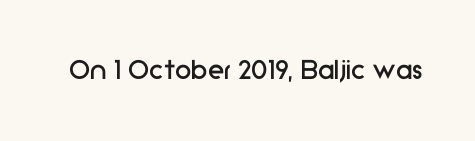
The image shows 33 px regular-weight sans-serif type, upright; set normal letter spacing, not underlined; low stroke contrast and a medium x-height.
